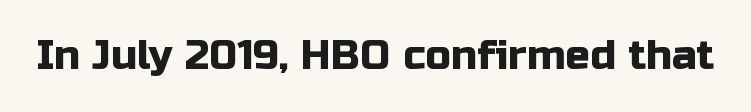
The image shows 41 px sans-serif type, upright; set normal letter spacing, not underlined; low stroke contrast and a medium x-height.
